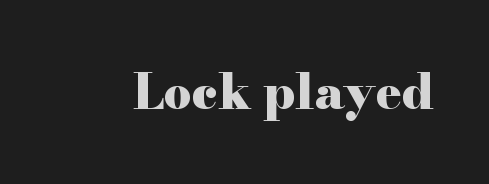
Stroke terminals: seriffed. Here the designer chose a conventional face with non-uniform glyph widths. Default kerning and tracking; the words read as compact shapes. This is the regular roman posture of the typeface.
